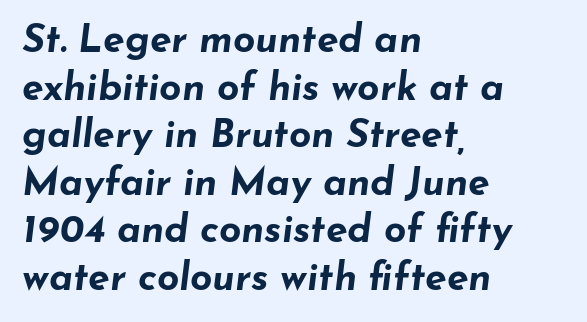
Q: Is the text bold? A: Yes.
Q: Is the text italic (slanted)? A: Yes, it leans right by about 7 degrees.
Q: Is the text underlined? A: No.
Q: How is the paragraph aligned? A: Left-aligned.
Q: Is the spacing between letters normal or unusually wide? A: Normal.
Q: Width (condensed, normal, or wide)? A: Wide.
Q: Stroke contrast? A: Low.
Q: x-height? A: Small.
Q: Monospaced? A: No.
